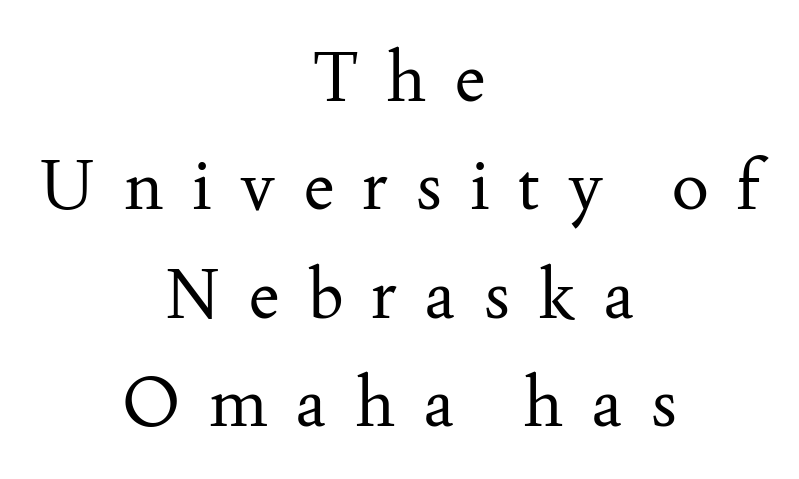
{"serif": "yes", "italic": "no", "bold": "no", "weight": "regular", "width": "normal", "stroke_contrast": "medium", "x_height": "small", "monospaced": "no", "underline": "no", "align": "center", "line_spacing": "normal", "line_spacing_ratio": 1.57, "letter_spacing": "wide", "letter_spacing_em": 0.41, "glyph_px": 69}
